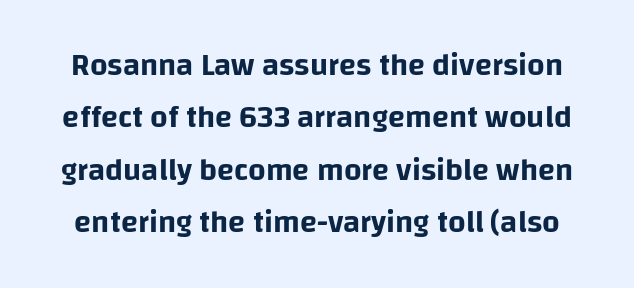
The image shows 31 px sans-serif type, upright; set normal line spacing (1.69x), normal letter spacing, not underlined; low stroke contrast and a large x-height.
